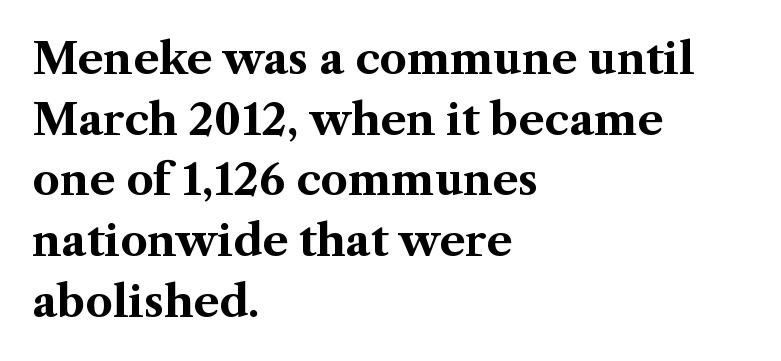
Notice how the stems are strictly vertical — no italics here. Letterform terminals end in serifs throughout the passage. The horizontal fit of the characters is conventional and even. The ragged edge is on the right, which tells us the setting is flush left. The rendering uses natural spacing where letterforms have individual widths.
